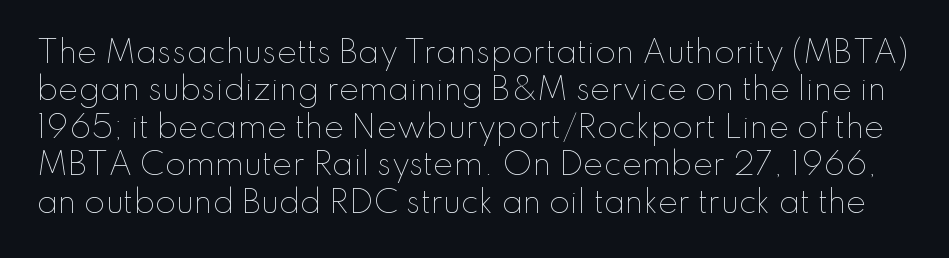
{"italic": "no", "bold": "no", "weight": "thin", "width": "normal", "stroke_contrast": "low", "x_height": "small", "monospaced": "no", "underline": "no", "line_spacing": "normal", "line_spacing_ratio": 1.25, "letter_spacing": "normal", "letter_spacing_em": 0.0, "glyph_px": 30}
